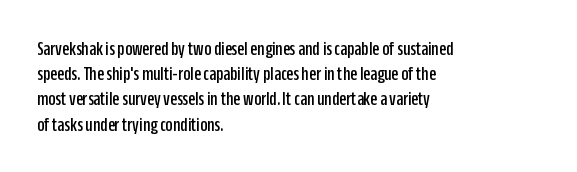
{"italic": "no", "underline": "no", "align": "left", "line_spacing": "normal", "line_spacing_ratio": 1.26, "letter_spacing": "normal", "letter_spacing_em": 0.0, "glyph_px": 20}
